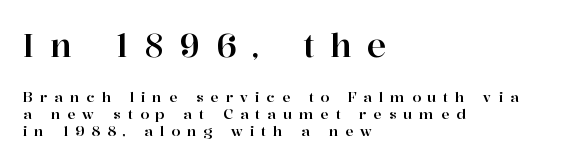
The image shows 32 px serif type, upright; set left-aligned, line spacing 1.2x, unusually wide letter spacing (+0.49 em), not underlined; the first (top) block is 2.29x larger; high stroke contrast and a medium x-height.
